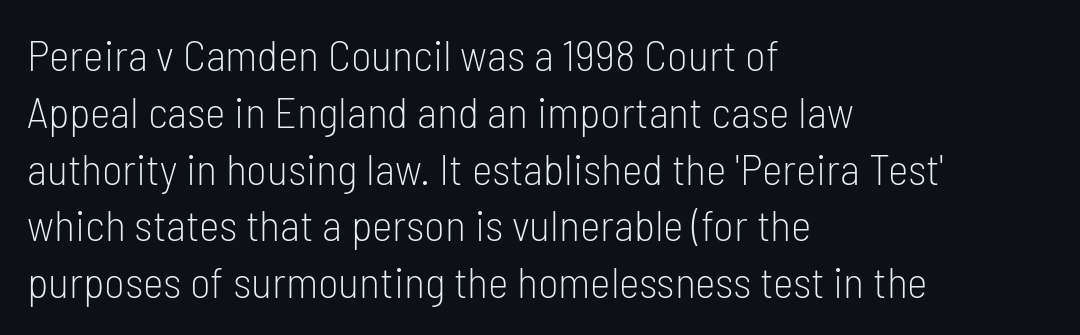
Ascenders rise straight up at ninety degrees. Clear beneath every line of the passage. A light-to-regular cut is what we see here. Look at the bottom of the vertical strokes: they stop flat, with no serifs. Varying glyph widths throughout — classic text-font behaviour. Evenly set lines give the paragraph a standard silhouette.
